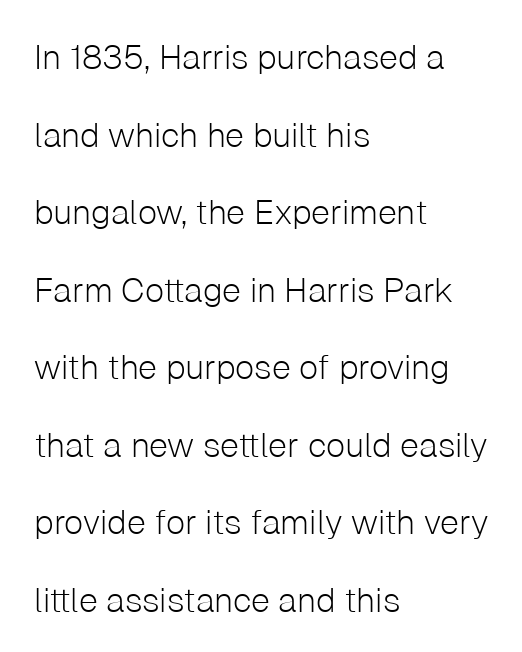
Q: Is the text bold? A: No.
Q: Is the text italic (slanted)? A: No, it is upright.
Q: Is the typeface a serif or a sans-serif typeface? A: Sans-serif.
Q: Is the text underlined? A: No.
Q: How is the paragraph aligned? A: Left-aligned.
Q: Is the spacing between letters normal or unusually wide? A: Normal.
Q: Is the spacing between lines tight, normal or loose? A: Loose.
Q: Width (condensed, normal, or wide)? A: Normal.
Q: Stroke contrast? A: Low.
Q: x-height? A: Medium.
Q: Monospaced? A: No.
